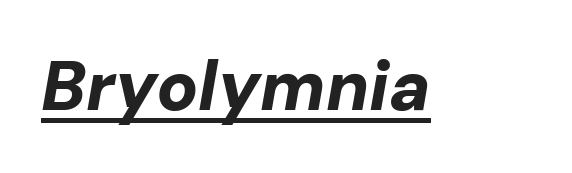
Q: Is the text bold? A: Yes.
Q: Is the text italic (slanted)? A: Yes, it leans right by about 10 degrees.
Q: Is the text underlined? A: Yes.
Q: Is the spacing between letters normal or unusually wide? A: Normal.
Q: Width (condensed, normal, or wide)? A: Normal.
Q: Stroke contrast? A: Low.
Q: x-height? A: Medium.
Q: Monospaced? A: No.
